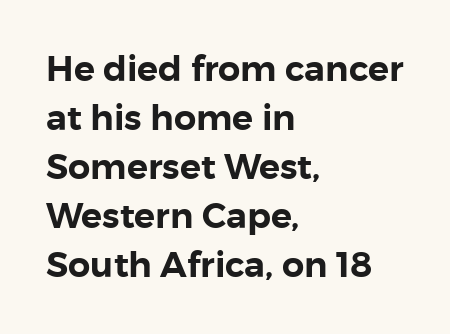
{"serif": "no", "italic": "no", "width": "normal", "stroke_contrast": "low", "x_height": "medium", "monospaced": "no", "underline": "no", "align": "left", "line_spacing": "normal", "line_spacing_ratio": 1.4, "letter_spacing": "normal", "letter_spacing_em": 0.0, "glyph_px": 35}
